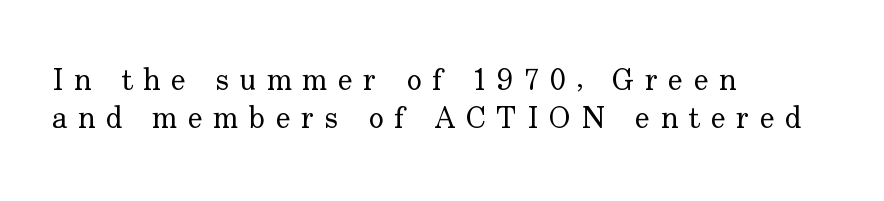
{"serif": "yes", "italic": "no", "bold": "no", "weight": "regular", "width": "normal", "stroke_contrast": "low", "x_height": "small", "monospaced": "no", "underline": "no", "align": "left", "line_spacing_ratio": 1.24, "letter_spacing": "wide", "letter_spacing_em": 0.34, "glyph_px": 31}
